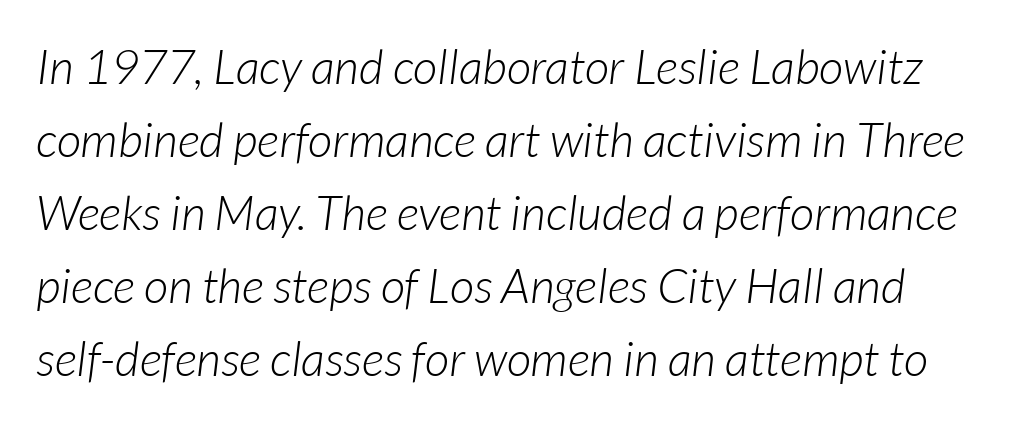
The glyphs are unaccompanied by any horizontal stroke below them. Nobody touched the tracking dial on this one. These lines are rendered in a variable-pitch font. Compared with typical paragraphs, the rows here are spaced about the same. Style check: oblique. This is not heavy type; no bold has been used.
